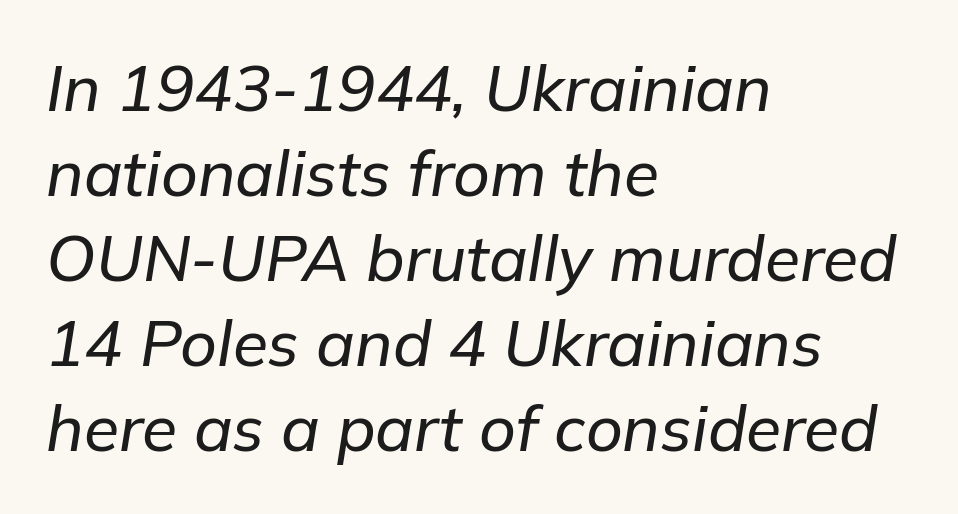
{"italic": "yes", "lean": "right", "slant_degrees": 9, "width": "normal", "stroke_contrast": "low", "x_height": "medium", "monospaced": "no", "underline": "no", "align": "left", "line_spacing": "normal", "line_spacing_ratio": 1.33, "letter_spacing": "normal", "letter_spacing_em": 0.0, "glyph_px": 64}
